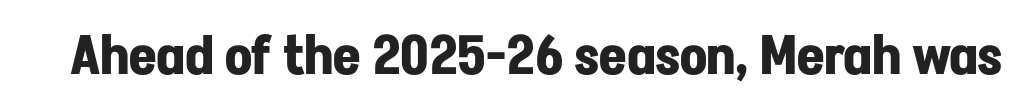
Nobody touched the tracking dial on this one. Character widths vary here, with narrow letters taking less room than wide ones. Heft: maximum for text — a bold. To sum up the face: it is a sans, with no serifs. Unmarked baselines from the first word to the last.
